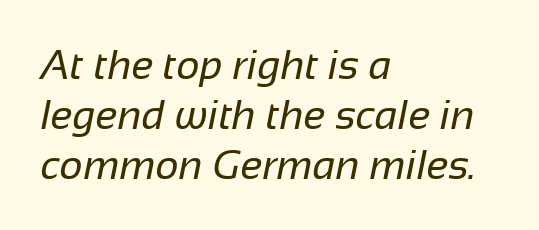
{"serif": "no", "bold": "no", "weight": "regular", "width": "normal", "stroke_contrast": "low", "x_height": "medium", "monospaced": "no", "underline": "no", "align": "left", "line_spacing_ratio": 1.22, "letter_spacing": "normal", "letter_spacing_em": 0.0, "glyph_px": 41}
